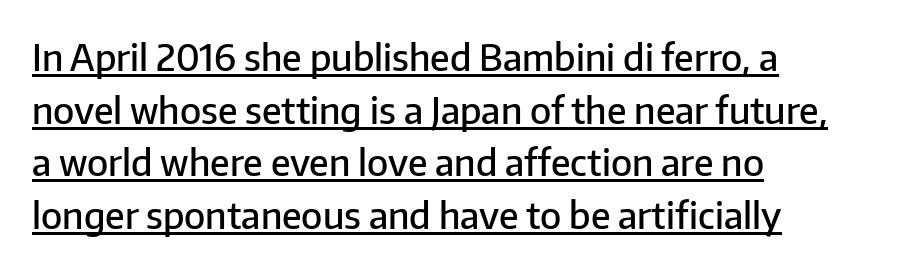
The lines sit at an ordinary, default distance from one another. The glyphs have the mass of a demibold cut, below bold. This rendering features underlined lettering. Alignment: flush left. The face used here is proportionally spaced, like ordinary book or web type. Serif or sans? Sans — the stroke terminals are bare.
